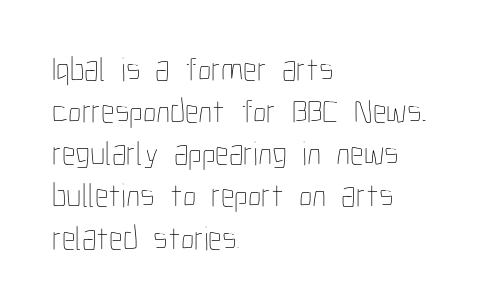
Horizontally, the lines are justified to the leading edge only. The letters advance in unequal steps, a hallmark of proportional type. Check under the words: just untouched page. Every character sits straight up, as roman type does.
